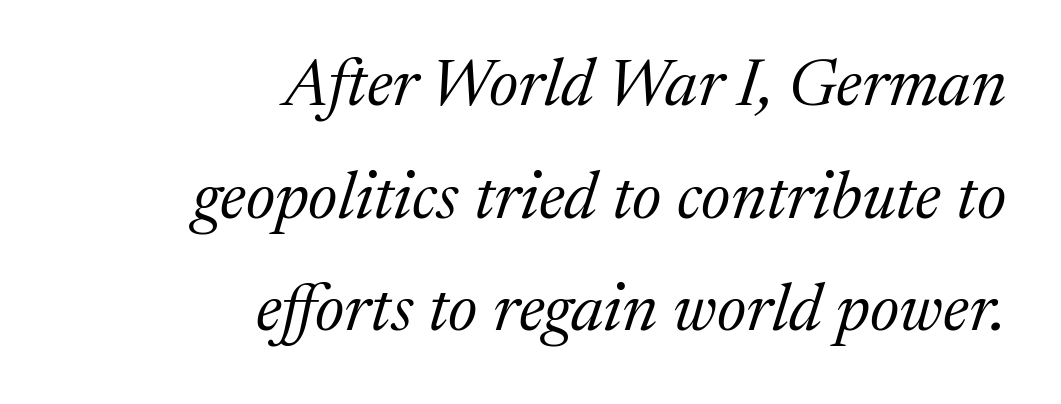
Is this a fixed-width face? No — the glyphs have proportional, varying widths. Honestly, there is no underline to notice here at all. Does extra space separate the letters? No, they use regular spacing. The font's italic variant was chosen for this text.
